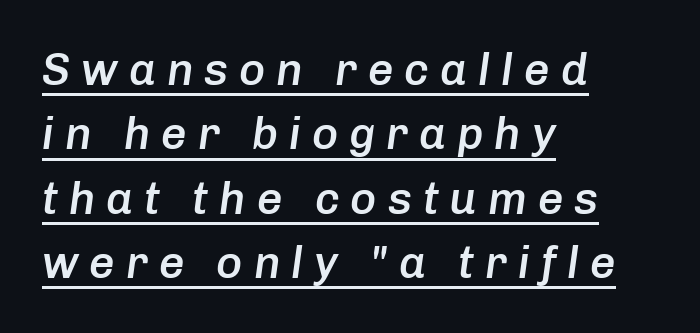
Summary of weight: moderately heavy, a semibold. Leftover space on each line is placed entirely after the last word. Short note: letters widely spaced. Like a heading marked for emphasis, these lines bear an underscore. One glance says typical: line gaps are just what's usual. The rendering uses natural spacing where letterforms have individual widths.
